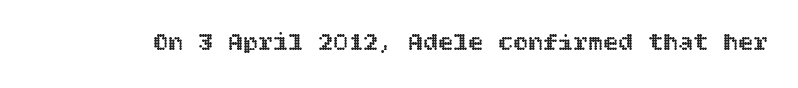
{"italic": "no", "underline": "no", "letter_spacing": "normal", "letter_spacing_em": 0.0, "glyph_px": 25}
